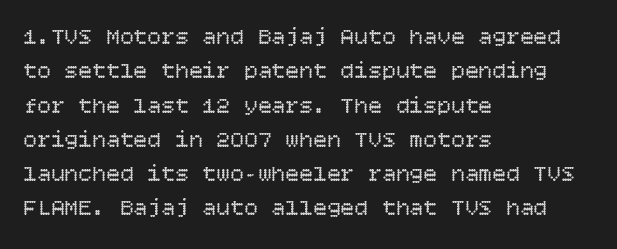
The image shows 23 px text type, upright; set left-aligned, normal line spacing (1.49x), normal letter spacing, not underlined.
